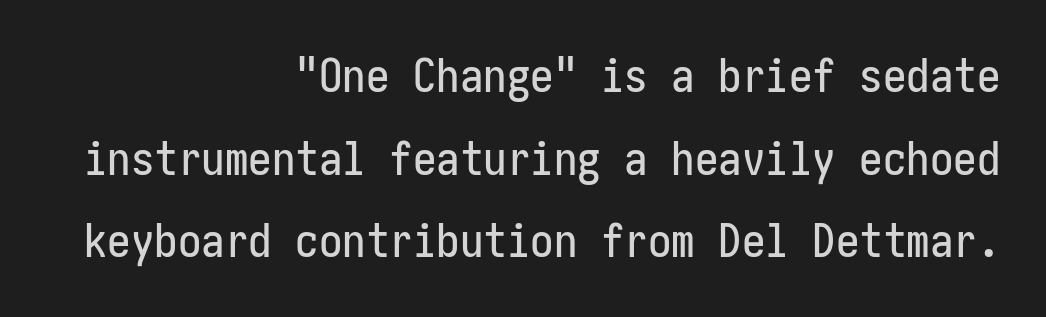
Q: Is the text italic (slanted)? A: No, it is upright.
Q: Is the typeface a serif or a sans-serif typeface? A: Sans-serif.
Q: Is the text underlined? A: No.
Q: How is the paragraph aligned? A: Right-aligned.
Q: Is the spacing between letters normal or unusually wide? A: Normal.
Q: Width (condensed, normal, or wide)? A: Condensed.
Q: Stroke contrast? A: Low.
Q: x-height? A: Medium.
